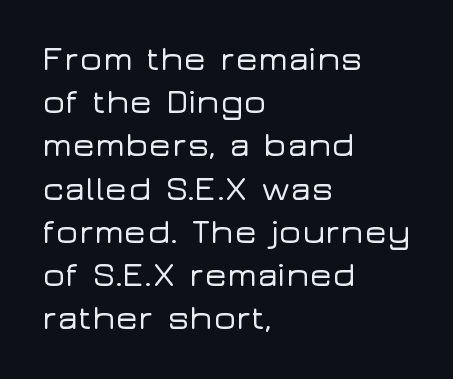
Serifs: no, the terminals of the letterforms are clean. Compared with typical body copy, the letter spacing here is the same. The ragged edge is on the right, which tells us the setting is flush left. This is roman type, the default non-slanted kind. Do the characters align in a grid? No, the font is proportional.
